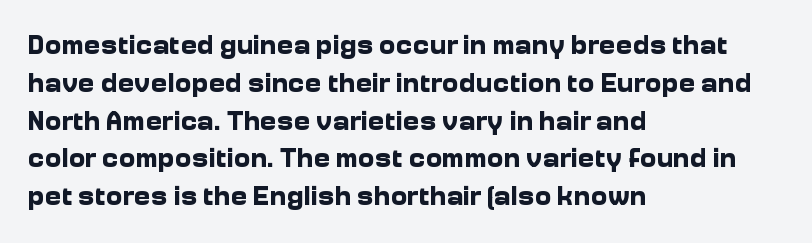
{"serif": "no", "italic": "no", "bold": "yes", "weight": "bold", "width": "normal", "stroke_contrast": "low", "x_height": "medium", "monospaced": "no", "underline": "no", "align": "left", "line_spacing": "normal", "line_spacing_ratio": 1.35, "letter_spacing": "normal", "letter_spacing_em": 0.0, "glyph_px": 28}
